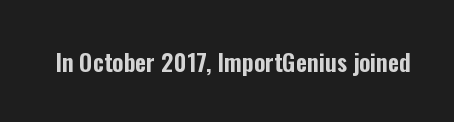
Q: Is the text italic (slanted)? A: No, it is upright.
Q: Is the text underlined? A: No.
Q: Is the spacing between letters normal or unusually wide? A: Normal.
